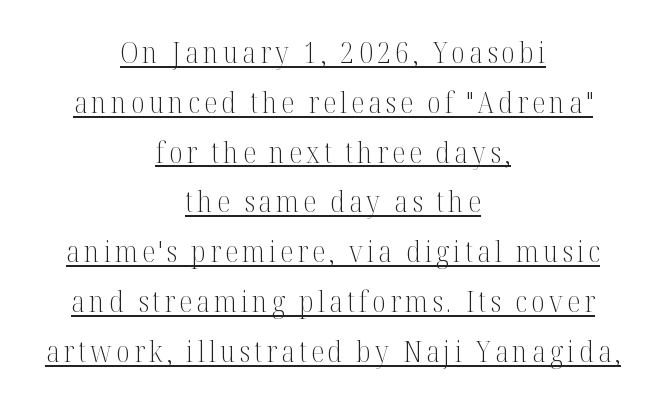
Do the characters align in a grid? No, the font is proportional. Students, observe the line beneath the letters — that is underlining. The typesetter chose a symmetrical, centered arrangement here. Stroke mass is kept to a normal reading level or below.
